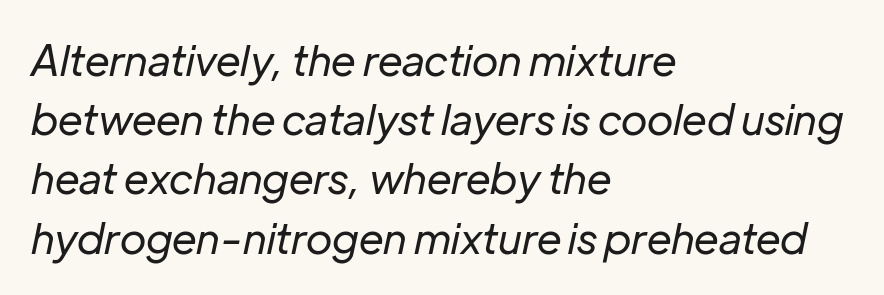
Q: Is the text bold? A: No.
Q: Is the text italic (slanted)? A: Yes, it leans right by about 12 degrees.
Q: Is the text underlined? A: No.
Q: How is the paragraph aligned? A: Left-aligned.
Q: Is the spacing between letters normal or unusually wide? A: Normal.
Q: Is the spacing between lines tight, normal or loose? A: Normal.
Q: Width (condensed, normal, or wide)? A: Normal.
Q: Stroke contrast? A: Low.
Q: x-height? A: Medium.
Q: Monospaced? A: No.
